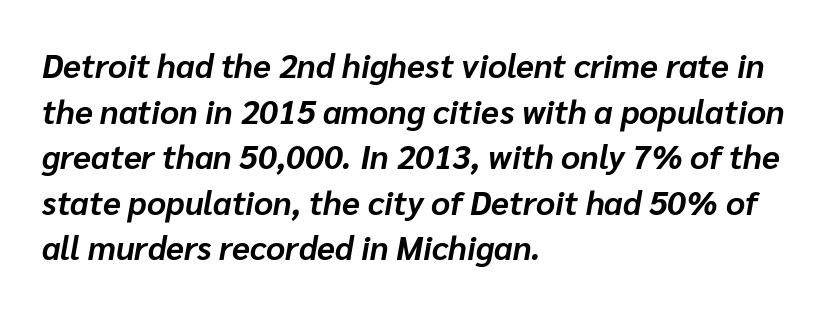
The image shows 33 px bold type, italic (leaning right); set left-aligned, normal line spacing (1.38x), normal letter spacing, not underlined; low stroke contrast and a medium x-height.
